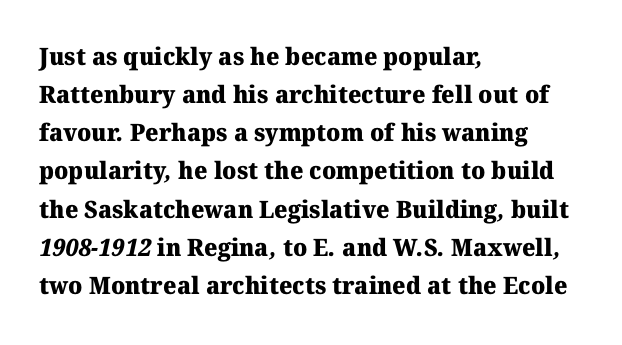
The rag falls on the right side of this text block. No extra tracking has been applied to these lines. If you measured baseline to baseline, you'd find a middling distance. In terms of weight, the rendering is a true, heavy bold. Letters rest on an invisible, unmarked baseline.
